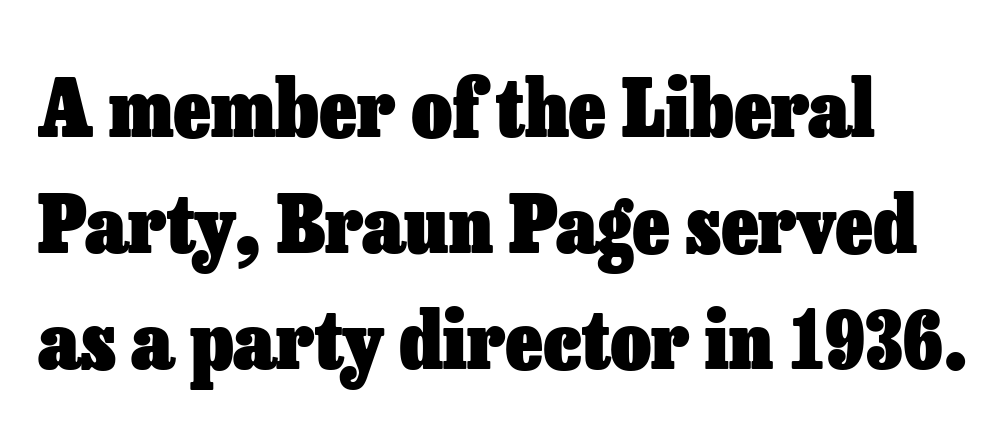
{"italic": "no", "bold": "yes", "weight": "heavy", "width": "normal", "stroke_contrast": "low", "x_height": "medium", "monospaced": "no", "underline": "no", "align": "left", "line_spacing": "normal", "line_spacing_ratio": 1.47, "letter_spacing": "normal", "letter_spacing_em": 0.0, "glyph_px": 79}
